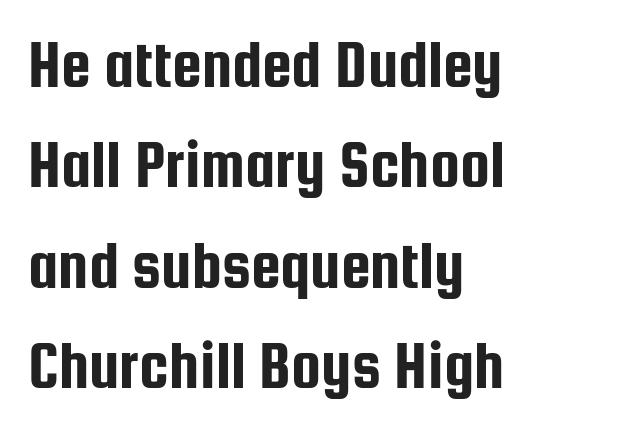
The image shows 67 px condensed sans-serif type, upright; set left-aligned, normal line spacing (1.5x), normal letter spacing, not underlined; low stroke contrast and a medium x-height.
